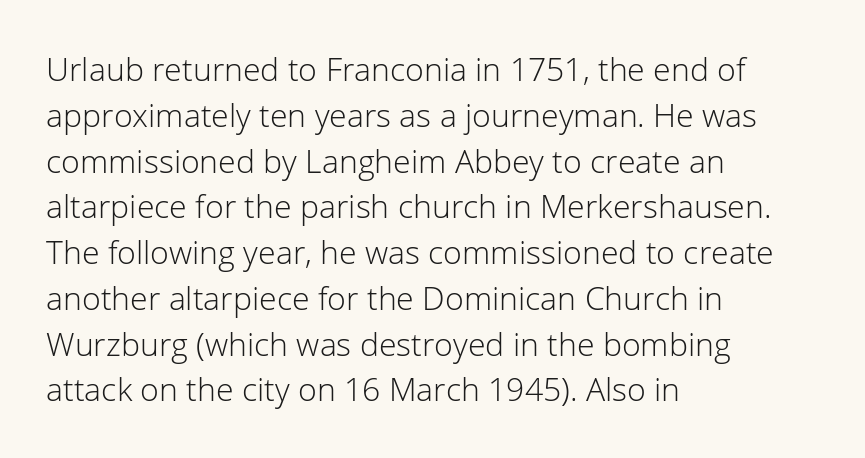
The image shows 32 px light sans-serif type, upright; set left-aligned, normal line spacing (1.43x), normal letter spacing, not underlined; low stroke contrast and a medium x-height.
